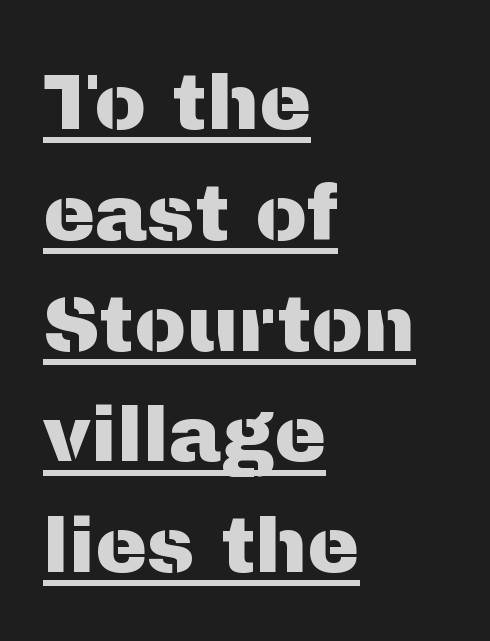
The image shows 78 px sans-serif type, upright; set left-aligned, normal line spacing (1.42x), normal letter spacing, underlined; medium stroke contrast and a medium x-height.
